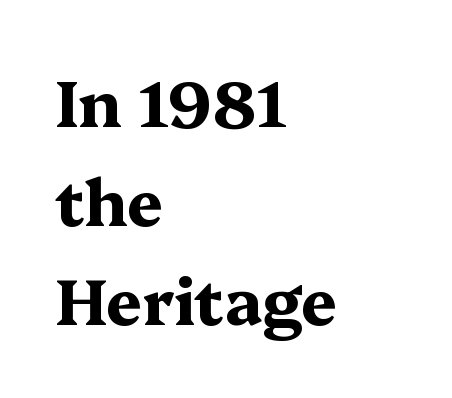
I'd call this a serif setting — the letters wear small feet. Proportional: the letters do not fall into vertical columns. Normally led — the rows are evenly, conventionally spaced. This is roman type, the default non-slanted kind.
